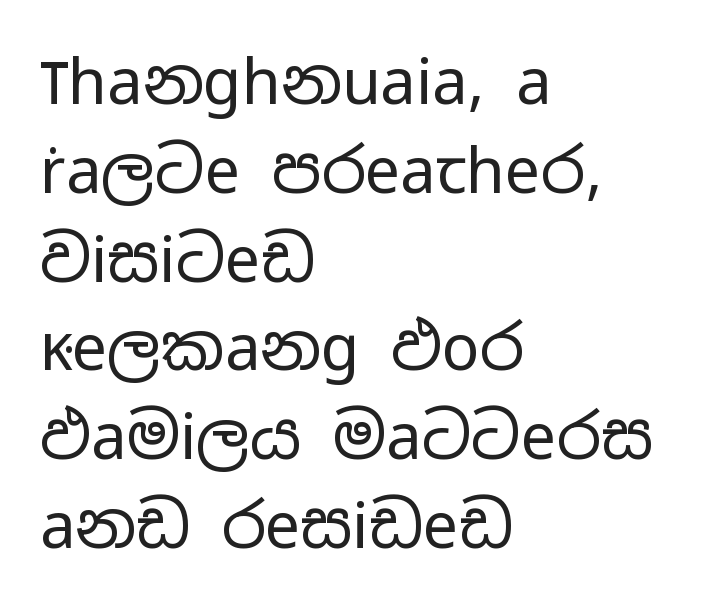
Q: Is the text bold? A: No.
Q: Is the text italic (slanted)? A: No, it is upright.
Q: Is the typeface a serif or a sans-serif typeface? A: Sans-serif.
Q: Is the text underlined? A: No.
Q: How is the paragraph aligned? A: Left-aligned.
Q: Is the spacing between letters normal or unusually wide? A: Normal.
Q: Is the spacing between lines tight, normal or loose? A: Normal.
Q: Width (condensed, normal, or wide)? A: Wide.
Q: Stroke contrast? A: Low.
Q: x-height? A: Medium.
Q: Monospaced? A: No.
